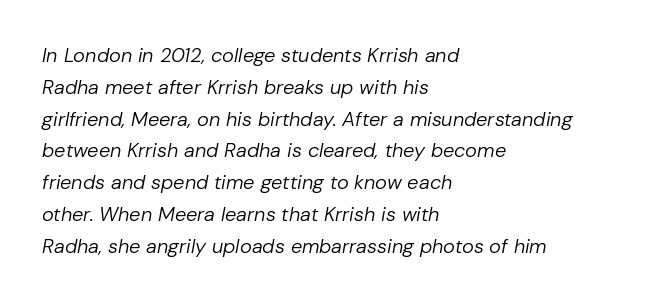
Is the block centered? No — it sits flush against the left margin. Compared with typical paragraphs, the rows here are spaced about the same. Emphasis-style slanted type is in use. Descenders are the only things crossing below the line. Caption: face not bold, strokes unweighted.
